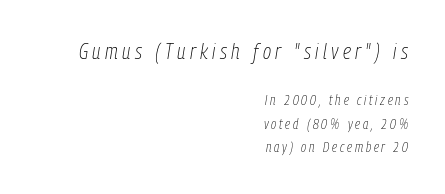
{"italic": "yes", "lean": "right", "slant_degrees": 9, "bold": "no", "underline": "no", "align": "right", "line_spacing": "normal", "line_spacing_ratio": 1.67, "letter_spacing": "wide", "letter_spacing_em": 0.2, "larger_block": "first", "size_ratio": 1.57, "glyph_px": 22}
